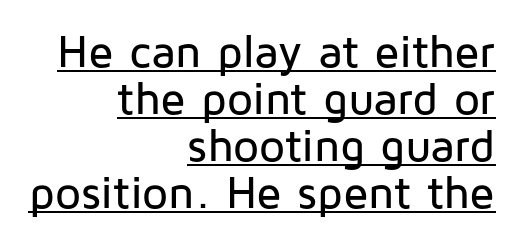
Q: Is the text italic (slanted)? A: No, it is upright.
Q: Is the typeface a serif or a sans-serif typeface? A: Sans-serif.
Q: Is the text underlined? A: Yes.
Q: How is the paragraph aligned? A: Right-aligned.
Q: Is the spacing between letters normal or unusually wide? A: Normal.
Q: Is the spacing between lines tight, normal or loose? A: Tight.
Q: Width (condensed, normal, or wide)? A: Normal.
Q: Stroke contrast? A: Low.
Q: x-height? A: Medium.
Q: Monospaced? A: No.
